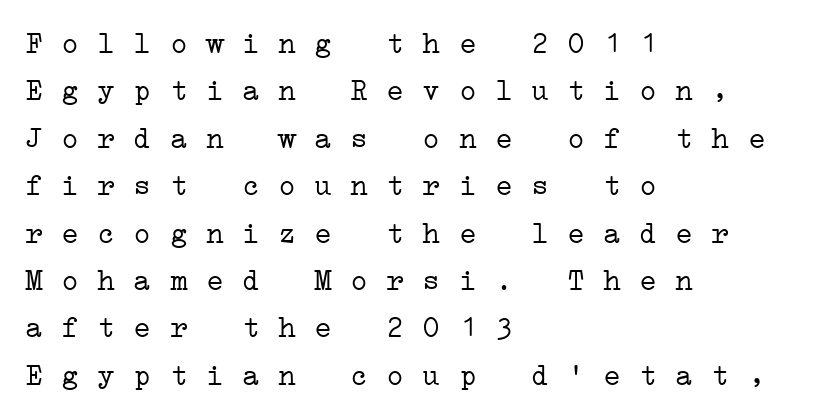
A typesetter would call this zero additional tracking. Caption: multi-line text, flush left, ragged right. Note the uniform advance width — an 'i' takes as much space as an 'm'. Unbolded letterforms with no extra heft.
